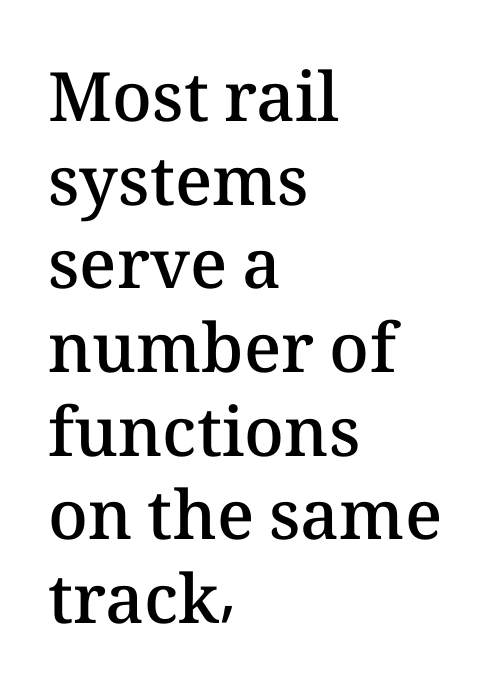
Q: Is the text bold? A: Semi-bold.
Q: Is the text italic (slanted)? A: No, it is upright.
Q: Is the text underlined? A: No.
Q: How is the paragraph aligned? A: Left-aligned.
Q: Is the spacing between letters normal or unusually wide? A: Normal.
Q: Width (condensed, normal, or wide)? A: Normal.
Q: Stroke contrast? A: Medium.
Q: x-height? A: Medium.
Q: Monospaced? A: No.
